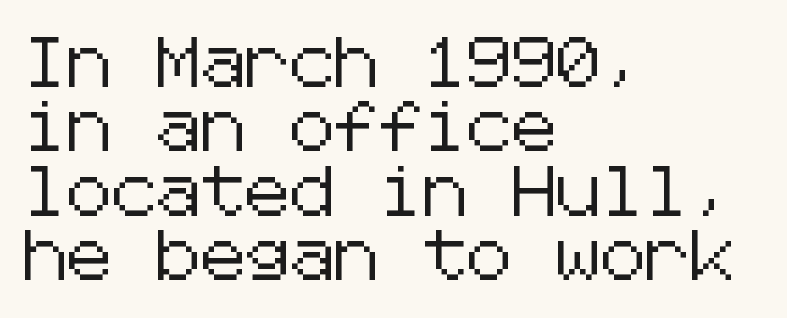
{"serif": "no", "italic": "no", "width": "normal", "stroke_contrast": "low", "x_height": "medium", "underline": "no", "align": "left", "line_spacing": "normal", "line_spacing_ratio": 1.29, "letter_spacing": "normal", "letter_spacing_em": 0.0, "glyph_px": 50}
